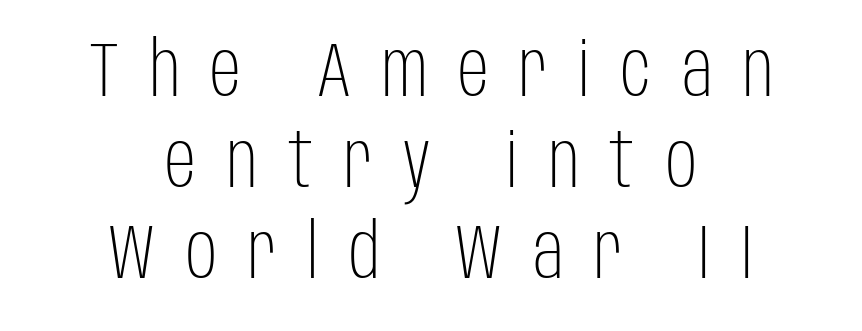
Q: Is the text bold? A: No.
Q: Is the text italic (slanted)? A: No, it is upright.
Q: Is the typeface a serif or a sans-serif typeface? A: Sans-serif.
Q: Is the text underlined? A: No.
Q: How is the paragraph aligned? A: Centered.
Q: Is the spacing between letters normal or unusually wide? A: Unusually wide.
Q: Width (condensed, normal, or wide)? A: Condensed.
Q: Stroke contrast? A: Low.
Q: x-height? A: Large.
Q: Monospaced? A: No.
